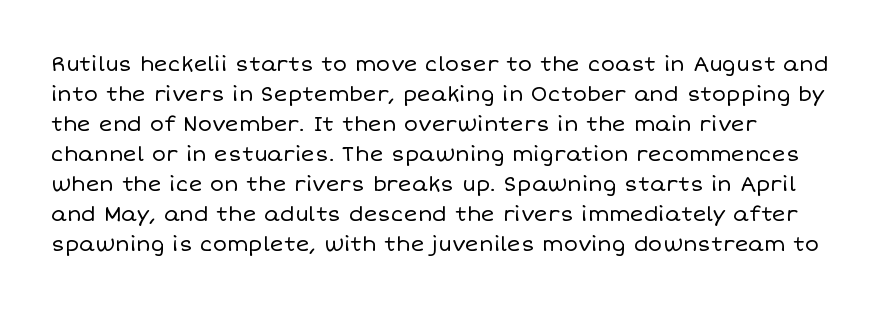
Q: Is the text bold? A: No.
Q: Is the text italic (slanted)? A: No, it is upright.
Q: Is the text underlined? A: No.
Q: How is the paragraph aligned? A: Left-aligned.
Q: Is the spacing between letters normal or unusually wide? A: Normal.
Q: Is the spacing between lines tight, normal or loose? A: Normal.
